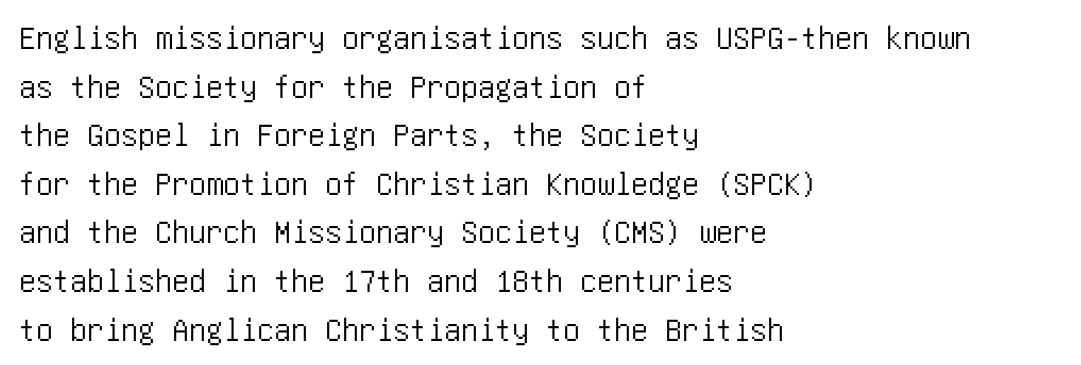
Baseline-to-baseline distance is the conventional proportion of letter height. These lines stack with their left ends in a neat column. Standard letterfit; no display-style spreading of the glyphs. A clean baseline with only descenders dipping below it. Notice how the stems are strictly vertical — no italics here. Letterform terminals end flat and unadorned throughout the passage.
